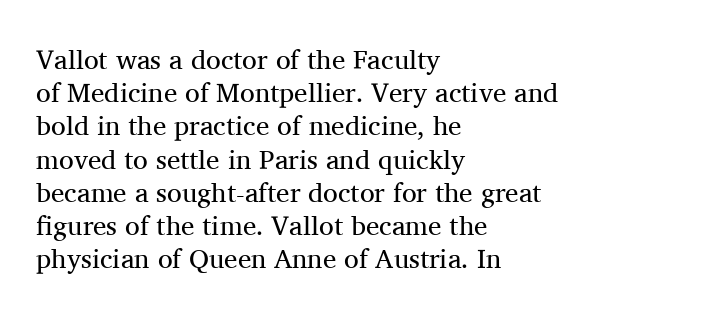
{"italic": "no", "bold": "no", "underline": "no", "align": "left", "line_spacing_ratio": 1.23, "letter_spacing": "normal", "letter_spacing_em": 0.0, "glyph_px": 27}
